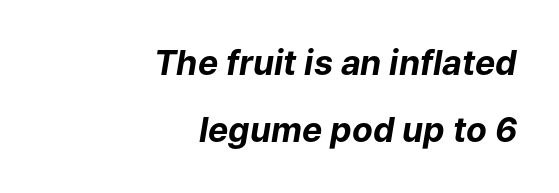
Q: Is the text bold? A: Yes.
Q: Is the text italic (slanted)? A: Yes, it leans right by about 9 degrees.
Q: Is the text underlined? A: No.
Q: How is the paragraph aligned? A: Right-aligned.
Q: Is the spacing between letters normal or unusually wide? A: Normal.
Q: Is the spacing between lines tight, normal or loose? A: Loose.
Q: Width (condensed, normal, or wide)? A: Normal.
Q: Stroke contrast? A: Low.
Q: x-height? A: Medium.
Q: Monospaced? A: No.
